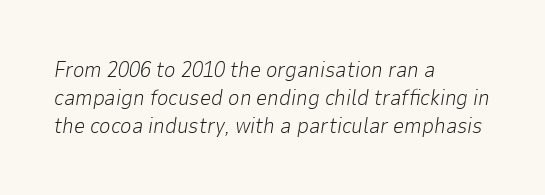
This reads as an unemphasized weight, regular at the heaviest. The gaps between neighbouring characters are ordinary and unremarkable. Regular leading. Each line starts at the same left margin while the right side varies. Emphasis-style slanted type is in use. Clear beneath every line of the passage.
